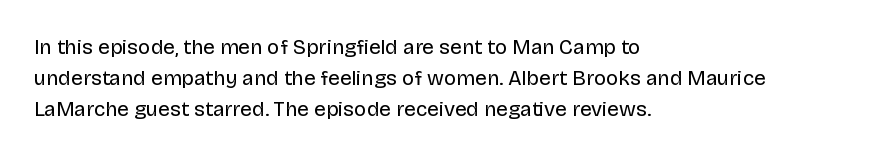
Q: Is the text bold? A: No.
Q: Is the text italic (slanted)? A: No, it is upright.
Q: Is the text underlined? A: No.
Q: How is the paragraph aligned? A: Left-aligned.
Q: Is the spacing between letters normal or unusually wide? A: Normal.
Q: Is the spacing between lines tight, normal or loose? A: Normal.
